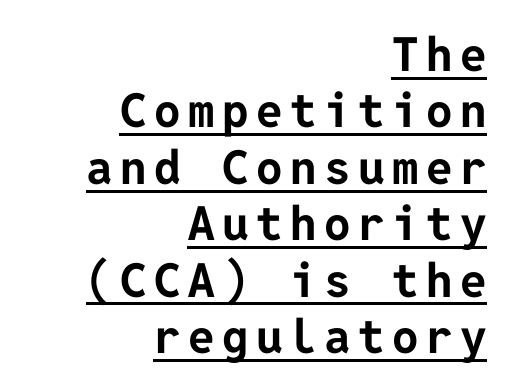
Q: Is the text bold? A: Yes.
Q: Is the text italic (slanted)? A: No, it is upright.
Q: Is the typeface a serif or a sans-serif typeface? A: Sans-serif.
Q: Is the text underlined? A: Yes.
Q: How is the paragraph aligned? A: Right-aligned.
Q: Width (condensed, normal, or wide)? A: Normal.
Q: Stroke contrast? A: Low.
Q: x-height? A: Medium.
